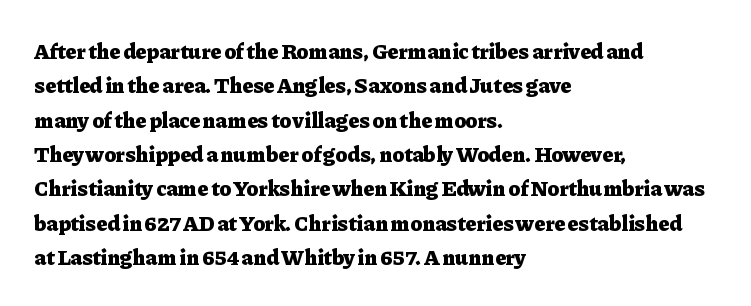
{"italic": "no", "bold": "yes", "underline": "no", "align": "left", "line_spacing": "normal", "line_spacing_ratio": 1.56, "letter_spacing": "normal", "letter_spacing_em": 0.0, "glyph_px": 22}
